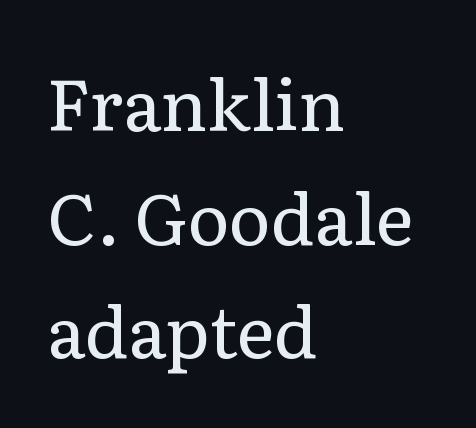
The image shows 71 px regular-weight serif type, upright; set left-aligned, normal line spacing (1.6x), normal letter spacing, not underlined; low stroke contrast and a medium x-height.
